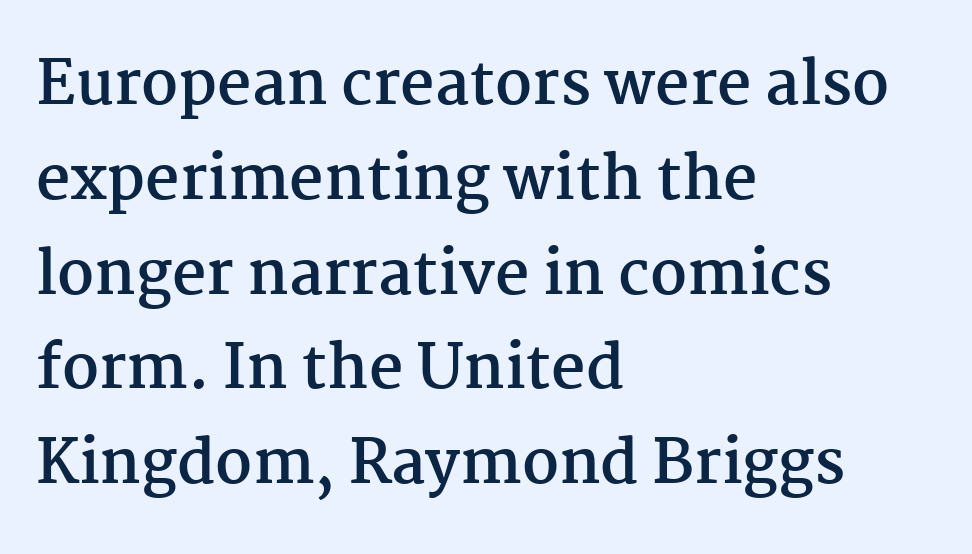
Q: Is the text bold? A: Yes.
Q: Is the text italic (slanted)? A: No, it is upright.
Q: Is the typeface a serif or a sans-serif typeface? A: Serif.
Q: Is the text underlined? A: No.
Q: How is the paragraph aligned? A: Left-aligned.
Q: Is the spacing between letters normal or unusually wide? A: Normal.
Q: Is the spacing between lines tight, normal or loose? A: Normal.
Q: Width (condensed, normal, or wide)? A: Normal.
Q: Stroke contrast? A: Medium.
Q: x-height? A: Medium.
Q: Monospaced? A: No.
